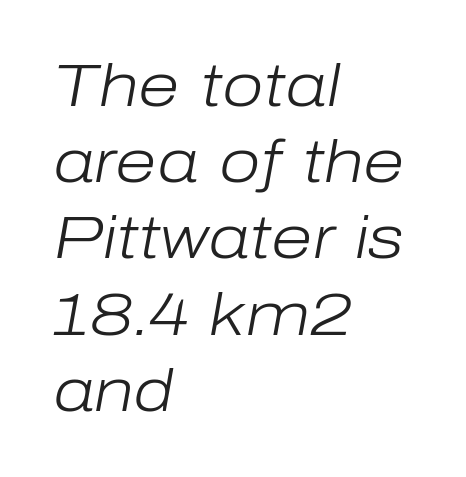
Q: Is the text bold? A: No.
Q: Is the text italic (slanted)? A: Yes, it leans right by about 10 degrees.
Q: Is the text underlined? A: No.
Q: How is the paragraph aligned? A: Left-aligned.
Q: Is the spacing between letters normal or unusually wide? A: Normal.
Q: Is the spacing between lines tight, normal or loose? A: Normal.
Q: Width (condensed, normal, or wide)? A: Normal.
Q: Stroke contrast? A: Low.
Q: x-height? A: Medium.
Q: Monospaced? A: No.
